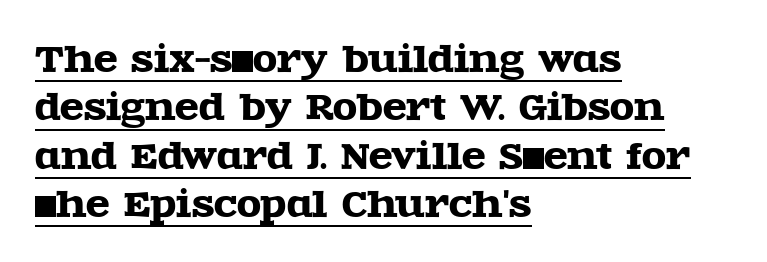
{"serif": "yes", "italic": "no", "width": "wide", "x_height": "large", "monospaced": "no", "underline": "yes", "align": "left", "line_spacing": "normal", "line_spacing_ratio": 1.38, "letter_spacing": "normal", "letter_spacing_em": 0.0, "glyph_px": 35}
